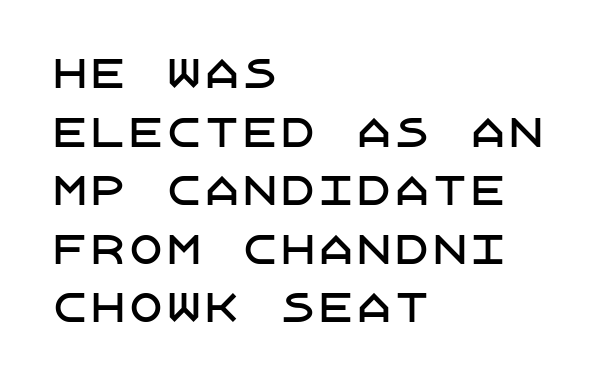
The image shows 38 px sans-serif type, upright; set left-aligned, normal line spacing (1.54x), normal letter spacing, not underlined; low stroke contrast and a large x-height.
